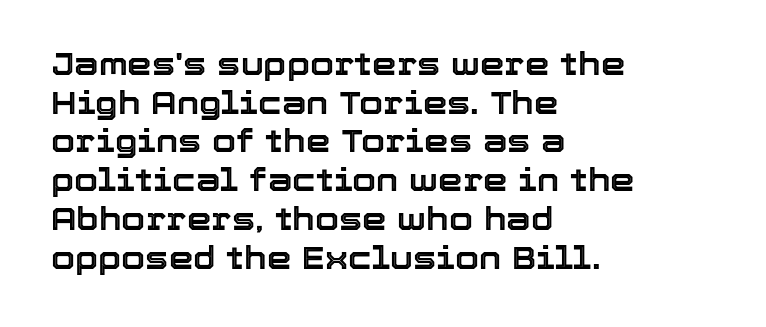
The image shows 31 px text type, upright; set left-aligned, normal line spacing (1.25x), normal letter spacing, not underlined; a medium x-height.
